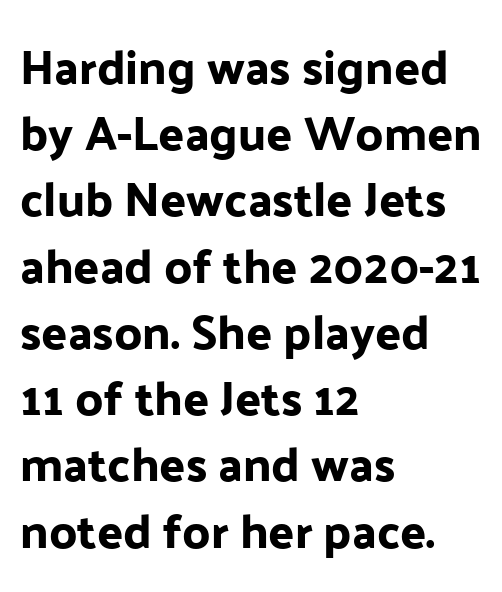
The rows are spaced the way most documents space them. Caption: multi-line text, flush left, ragged right. Is this a fixed-width face? No — the glyphs have proportional, varying widths. Tracking here is standard; glyphs follow each other at the usual distance.
